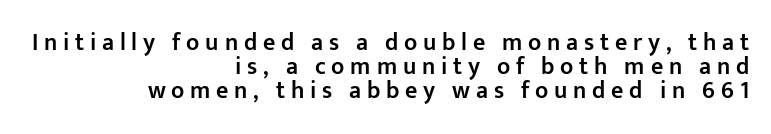
Q: Is the text bold? A: Semi-bold.
Q: Is the text italic (slanted)? A: No, it is upright.
Q: Is the text underlined? A: No.
Q: How is the paragraph aligned? A: Right-aligned.
Q: Is the spacing between letters normal or unusually wide? A: Unusually wide.
Q: Is the spacing between lines tight, normal or loose? A: Tight.
